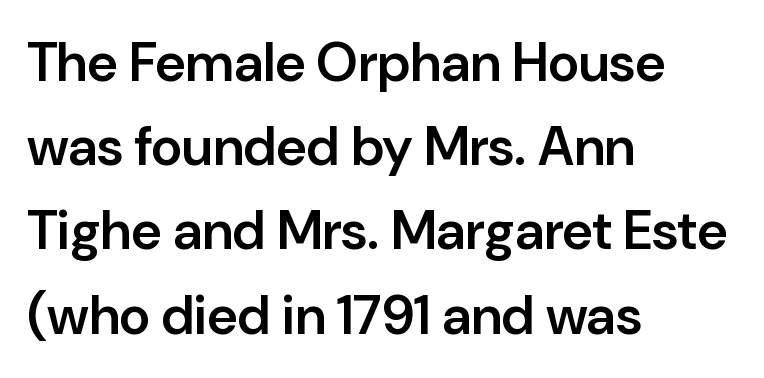
The image shows 54 px semibold sans-serif type, upright; set left-aligned, normal line spacing (1.56x), normal letter spacing, not underlined; low stroke contrast and a medium x-height.
